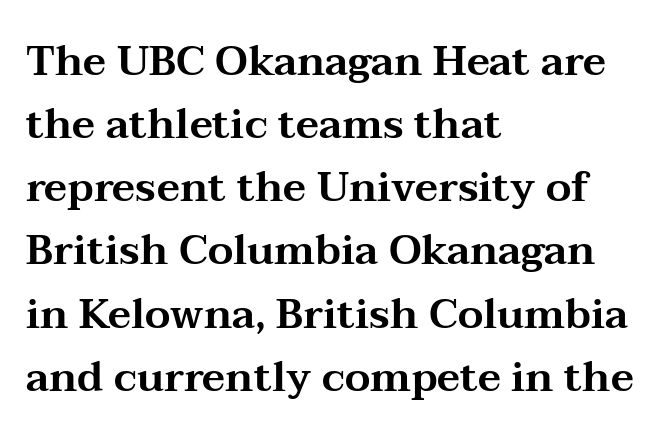
{"serif": "yes", "italic": "no", "width": "wide", "stroke_contrast": "medium", "x_height": "medium", "monospaced": "no", "underline": "no", "align": "left", "line_spacing": "normal", "line_spacing_ratio": 1.54, "letter_spacing": "normal", "letter_spacing_em": 0.0, "glyph_px": 41}
